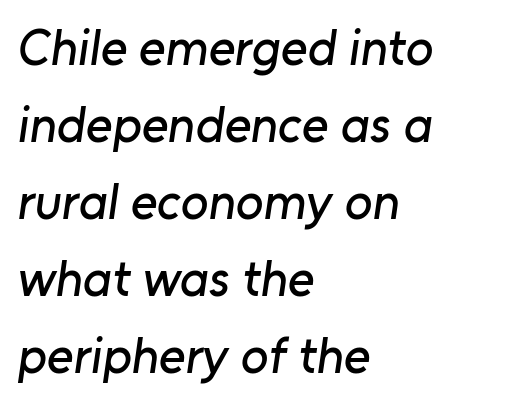
Q: Is the typeface a serif or a sans-serif typeface? A: Sans-serif.
Q: Is the text underlined? A: No.
Q: How is the paragraph aligned? A: Left-aligned.
Q: Is the spacing between letters normal or unusually wide? A: Normal.
Q: Is the spacing between lines tight, normal or loose? A: Normal.
Q: Width (condensed, normal, or wide)? A: Normal.
Q: Stroke contrast? A: Low.
Q: x-height? A: Medium.
Q: Monospaced? A: No.
